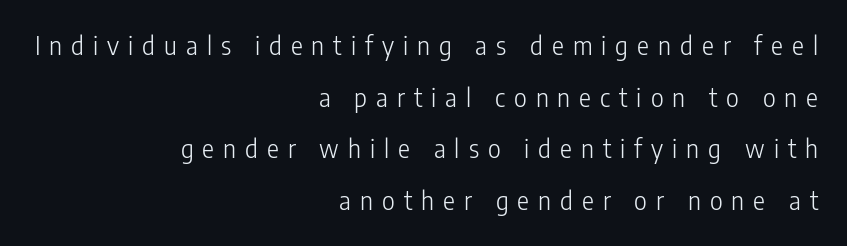
Q: Is the text bold? A: No.
Q: Is the text italic (slanted)? A: No, it is upright.
Q: Is the text underlined? A: No.
Q: How is the paragraph aligned? A: Right-aligned.
Q: Is the spacing between letters normal or unusually wide? A: Unusually wide.
Q: Is the spacing between lines tight, normal or loose? A: Loose.
